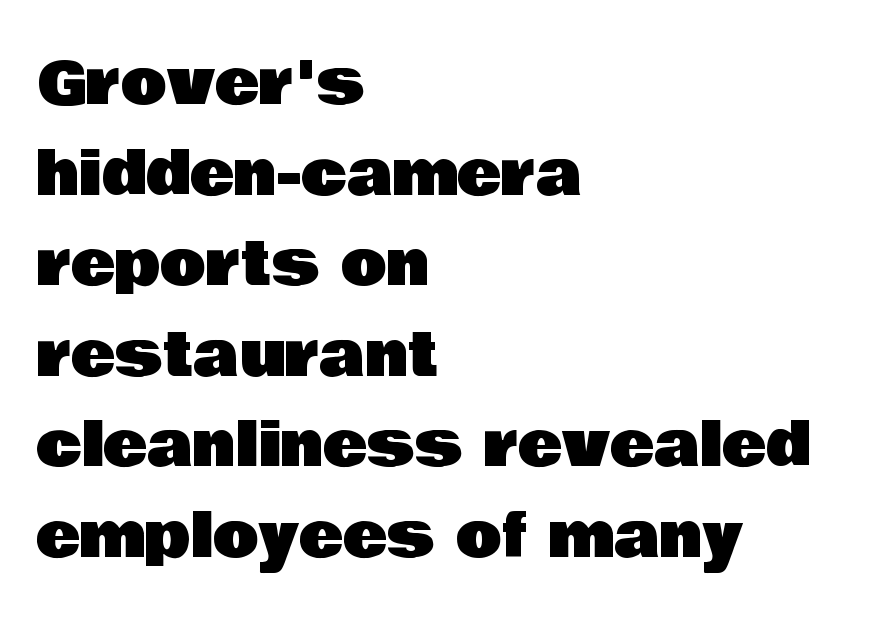
The image shows 60 px sans-serif type, upright; set left-aligned, normal line spacing (1.51x), normal letter spacing, not underlined; low stroke contrast and a large x-height.
